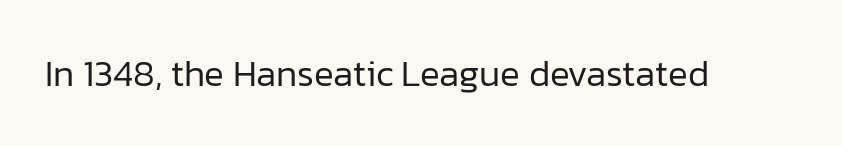
{"serif": "no", "italic": "no", "bold": "no", "weight": "regular", "width": "normal", "stroke_contrast": "low", "x_height": "medium", "monospaced": "no", "underline": "no", "letter_spacing": "normal", "letter_spacing_em": 0.0, "glyph_px": 37}
